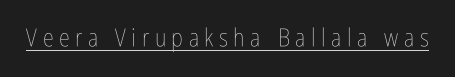
The image shows 25 px text type, upright; set unusually wide letter spacing (+0.22 em), underlined.
